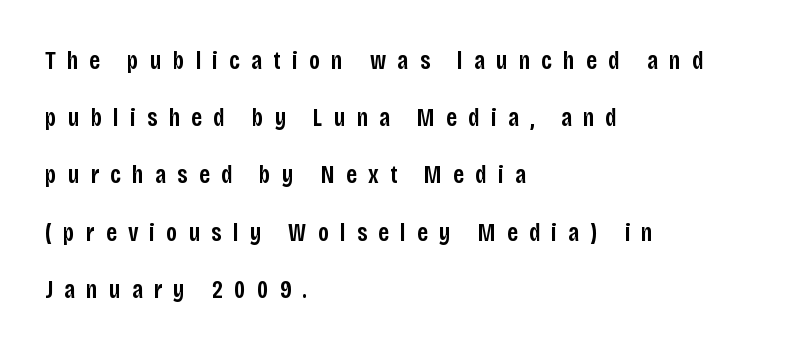
The image shows 25 px text type, upright; set left-aligned, loose line spacing (2.29x), unusually wide letter spacing (+0.45 em), not underlined.
